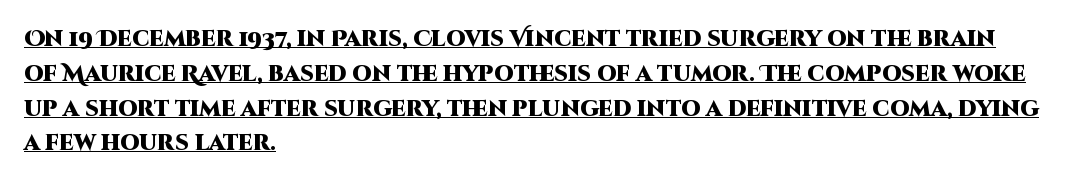
{"italic": "no", "bold": "yes", "underline": "yes", "align": "left", "line_spacing": "normal", "line_spacing_ratio": 1.58, "letter_spacing": "normal", "letter_spacing_em": 0.0, "glyph_px": 22}
